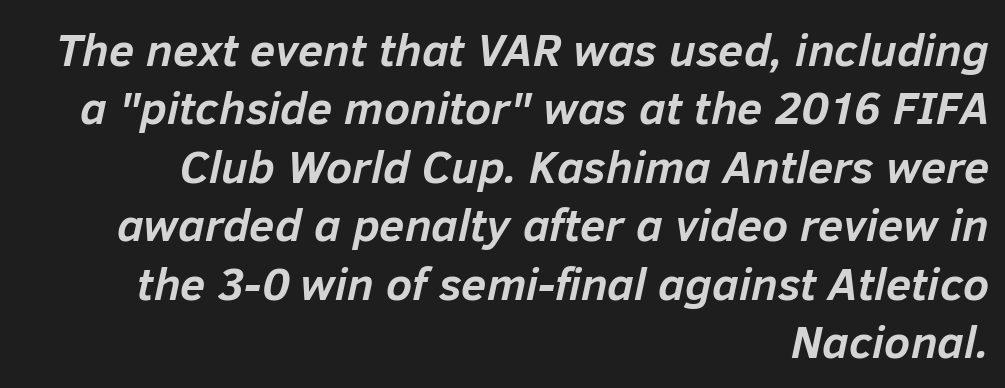
Q: Is the text bold? A: Yes.
Q: Is the text italic (slanted)? A: Yes, it leans right by about 12 degrees.
Q: Is the text underlined? A: No.
Q: How is the paragraph aligned? A: Right-aligned.
Q: Is the spacing between letters normal or unusually wide? A: Normal.
Q: Is the spacing between lines tight, normal or loose? A: Normal.
Q: Width (condensed, normal, or wide)? A: Normal.
Q: Stroke contrast? A: Low.
Q: x-height? A: Medium.
Q: Monospaced? A: No.
